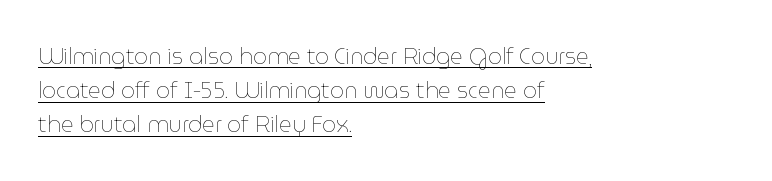
{"italic": "no", "bold": "no", "underline": "yes", "align": "left", "line_spacing": "normal", "line_spacing_ratio": 1.55, "letter_spacing": "normal", "letter_spacing_em": 0.0, "glyph_px": 22}
